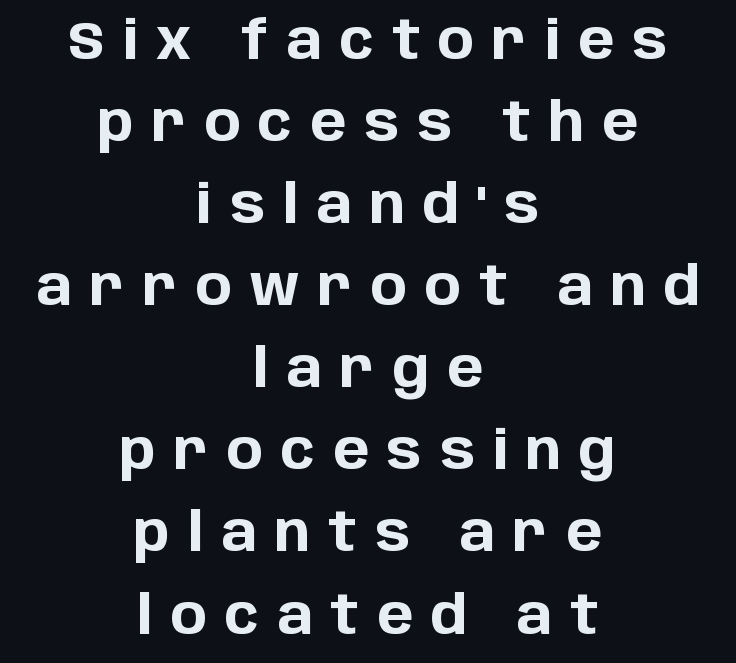
{"serif": "no", "italic": "no", "bold": "yes", "weight": "bold", "width": "normal", "stroke_contrast": "low", "x_height": "large", "monospaced": "no", "underline": "no", "align": "center", "line_spacing": "normal", "line_spacing_ratio": 1.52, "letter_spacing": "wide", "letter_spacing_em": 0.33, "glyph_px": 54}
